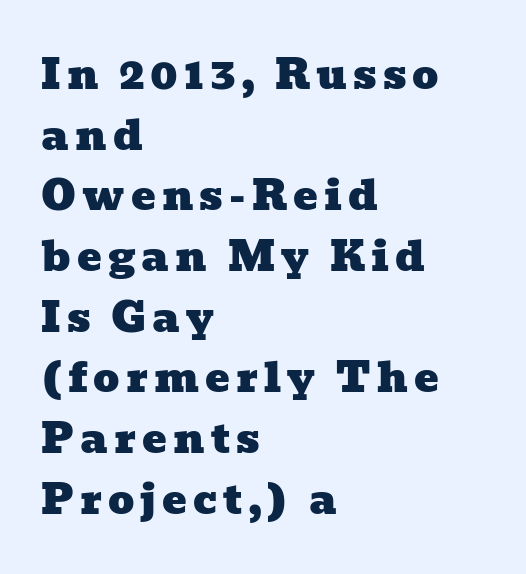
Q: Is the typeface a serif or a sans-serif typeface? A: Serif.
Q: Is the text underlined? A: No.
Q: How is the paragraph aligned? A: Left-aligned.
Q: Is the spacing between lines tight, normal or loose? A: Normal.
Q: Width (condensed, normal, or wide)? A: Wide.
Q: Stroke contrast? A: Low.
Q: x-height? A: Medium.
Q: Monospaced? A: No.
